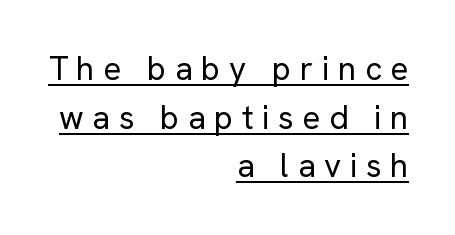
Q: Is the text bold? A: No.
Q: Is the text italic (slanted)? A: No, it is upright.
Q: Is the typeface a serif or a sans-serif typeface? A: Sans-serif.
Q: Is the text underlined? A: Yes.
Q: How is the paragraph aligned? A: Right-aligned.
Q: Is the spacing between letters normal or unusually wide? A: Unusually wide.
Q: Is the spacing between lines tight, normal or loose? A: Normal.
Q: Width (condensed, normal, or wide)? A: Normal.
Q: Stroke contrast? A: Low.
Q: x-height? A: Medium.
Q: Monospaced? A: No.
